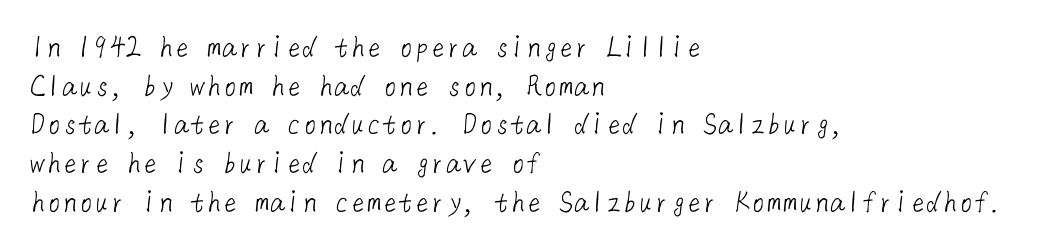
The lines are quadded left. In terms of letterspacing, this is plain default setting. The characters display no serif detailing; their extremities are plain. The strokes are not fattened; the text isn't bold.
